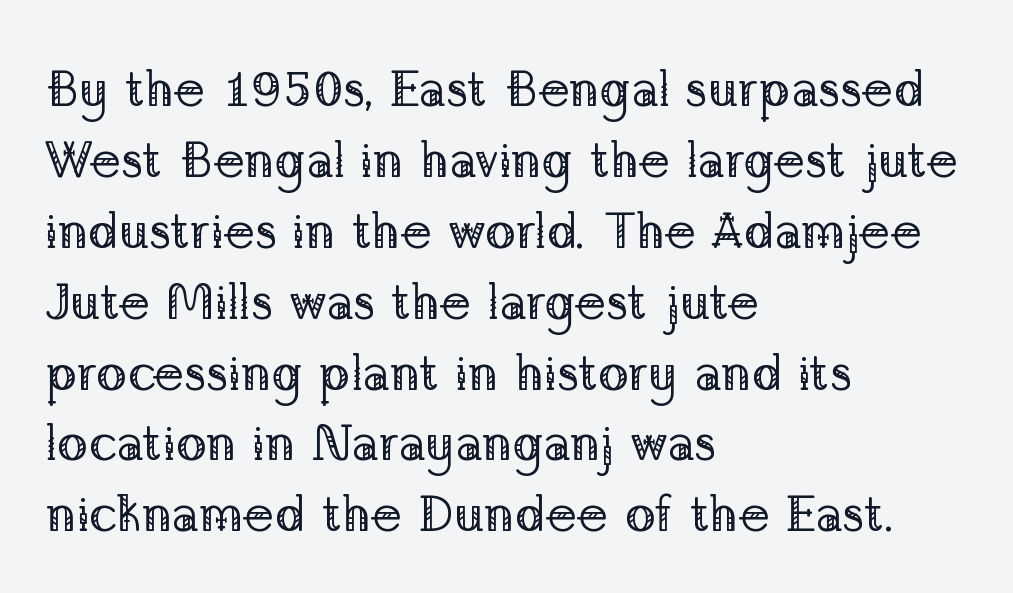
{"serif": "yes", "italic": "no", "bold": "no", "weight": "regular", "width": "normal", "stroke_contrast": "low", "x_height": "medium", "monospaced": "no", "underline": "no", "align": "left", "line_spacing": "normal", "line_spacing_ratio": 1.39, "letter_spacing": "normal", "letter_spacing_em": 0.0, "glyph_px": 51}
